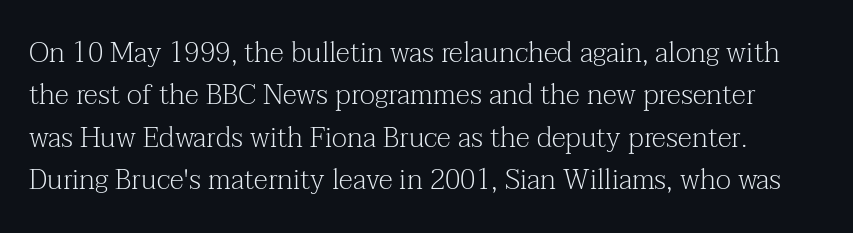
You could call the tracking neutral — neither tight nor loose. Honestly, the row spacing looks completely unremarkable. The strokes carry an ordinary text weight at most. Think of a printed novel: that variable character pitch is what you see here.
